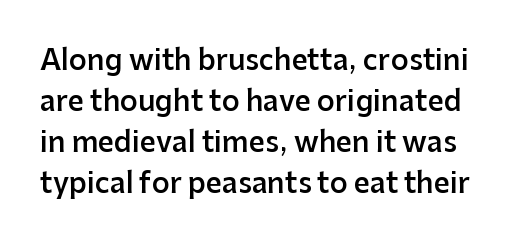
{"serif": "no", "italic": "no", "bold": "semi", "weight": "semibold", "width": "normal", "stroke_contrast": "low", "x_height": "medium", "monospaced": "no", "underline": "no", "line_spacing": "normal", "line_spacing_ratio": 1.47, "letter_spacing": "normal", "letter_spacing_em": 0.0, "glyph_px": 28}
